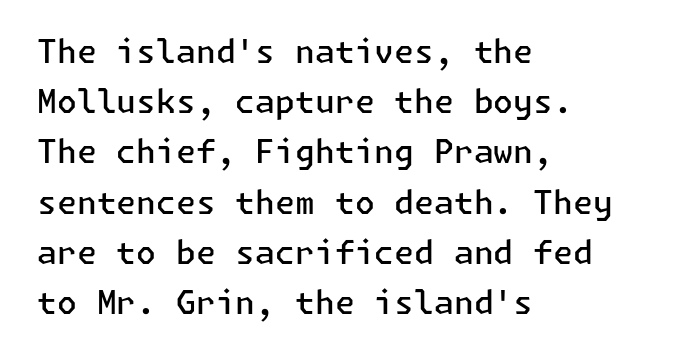
{"serif": "no", "italic": "no", "bold": "semi", "weight": "semibold", "width": "normal", "stroke_contrast": "low", "x_height": "medium", "underline": "no", "align": "left", "line_spacing": "normal", "line_spacing_ratio": 1.57, "letter_spacing": "normal", "letter_spacing_em": 0.0, "glyph_px": 32}
